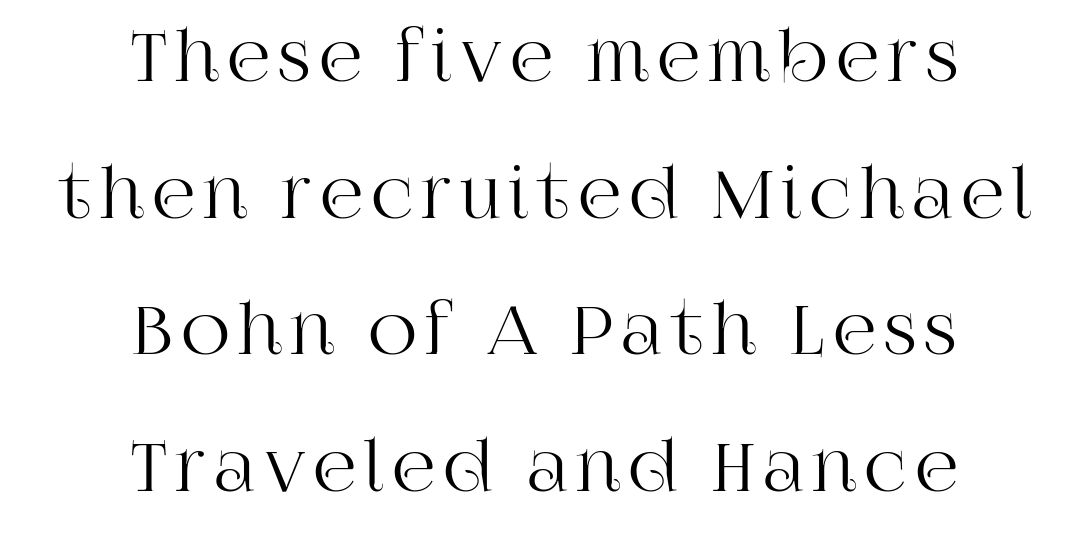
Characters remain perfectly vertical along every line. You can tell from the footed stems that serif type was used. The compositor balanced each line on the midline. The specimen omits any rule beneath the text block's lines.
